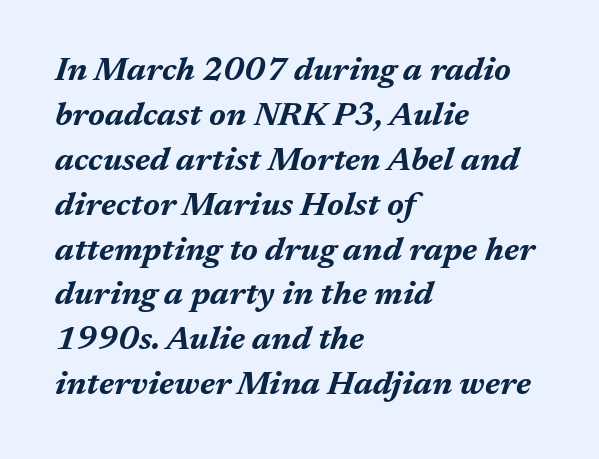
{"italic": "yes", "lean": "right", "slant_degrees": 17, "bold": "yes", "weight": "bold", "width": "normal", "stroke_contrast": "medium", "x_height": "medium", "monospaced": "no", "underline": "no", "align": "left", "line_spacing": "normal", "line_spacing_ratio": 1.36, "letter_spacing": "normal", "letter_spacing_em": 0.0, "glyph_px": 33}
